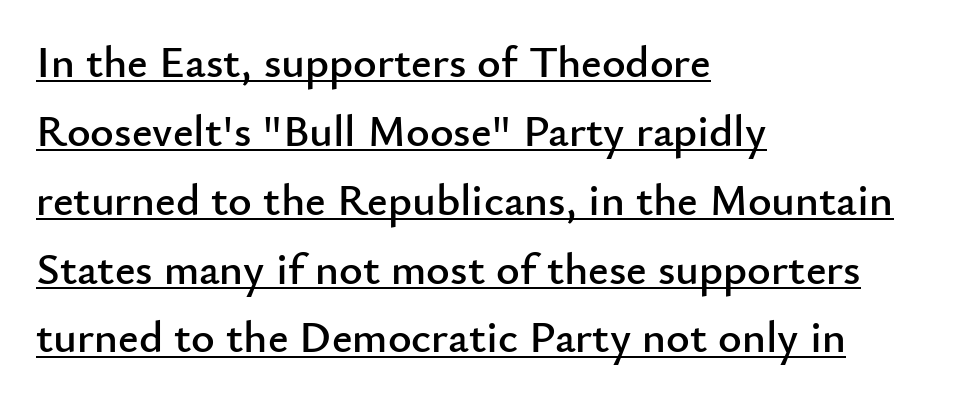
The image shows 45 px sans-serif type, upright; set left-aligned, normal line spacing (1.53x), normal letter spacing, underlined; low stroke contrast and a small x-height.
